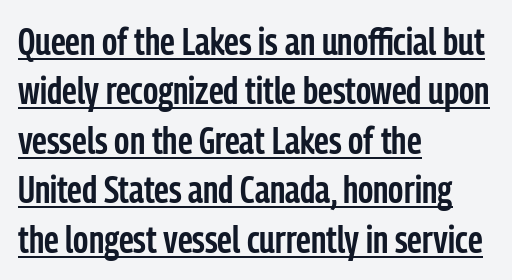
Type style note: lacks serifs. The rendering uses natural spacing where letterforms have individual widths. Posture: vertical. Each new line begins a customary step beneath the previous one. One-word summary of the alignment: left. Each glyph is drawn with semibold strokes, heavier than normal yet not fully bold.
